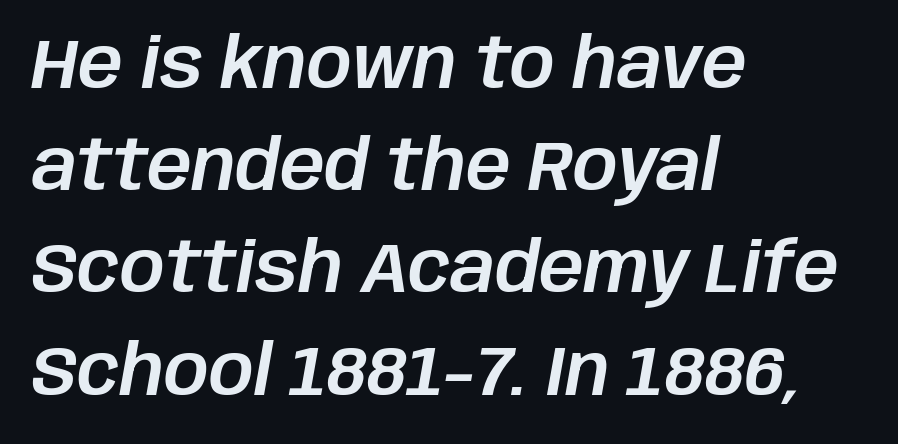
The image shows 70 px text type, italic (leaning right); set left-aligned, normal line spacing (1.46x), normal letter spacing, not underlined; low stroke contrast and a large x-height.
